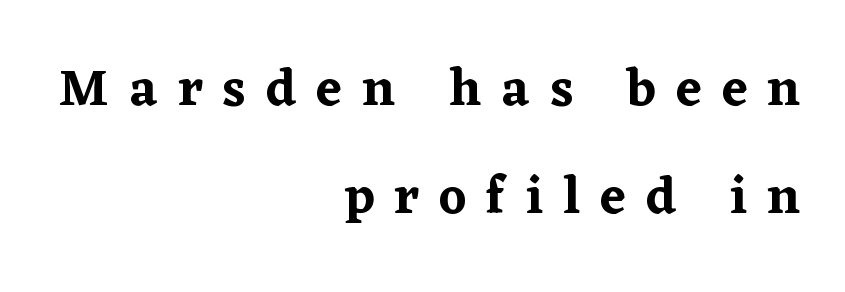
The image shows 52 px serif type, upright; set right-aligned, loose line spacing (2.08x), unusually wide letter spacing (+0.39 em), not underlined; low stroke contrast and a medium x-height.
